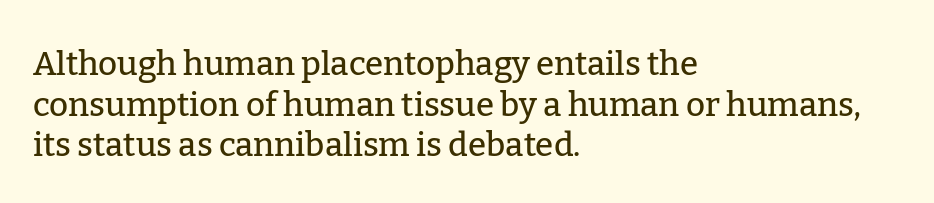
{"serif": "yes", "italic": "no", "width": "normal", "stroke_contrast": "low", "x_height": "medium", "monospaced": "no", "underline": "no", "align": "left", "line_spacing_ratio": 1.23, "letter_spacing": "normal", "letter_spacing_em": 0.0, "glyph_px": 33}
